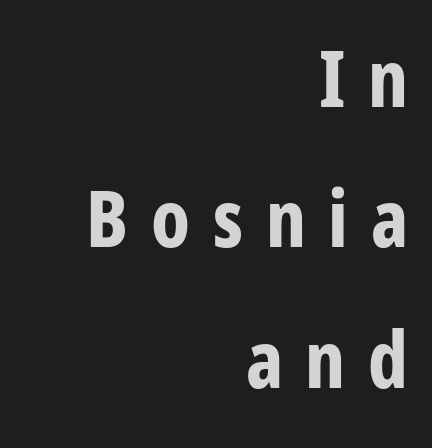
{"serif": "no", "italic": "no", "bold": "yes", "weight": "bold", "width": "condensed", "stroke_contrast": "low", "x_height": "medium", "monospaced": "no", "underline": "no", "align": "right", "line_spacing_ratio": 1.8, "letter_spacing": "wide", "letter_spacing_em": 0.29, "glyph_px": 78}
